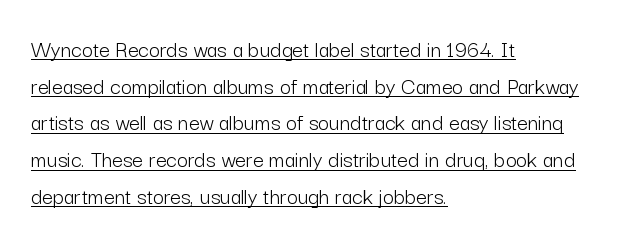
The image shows 24 px text type, upright; set left-aligned, normal line spacing (1.53x), normal letter spacing, underlined.
